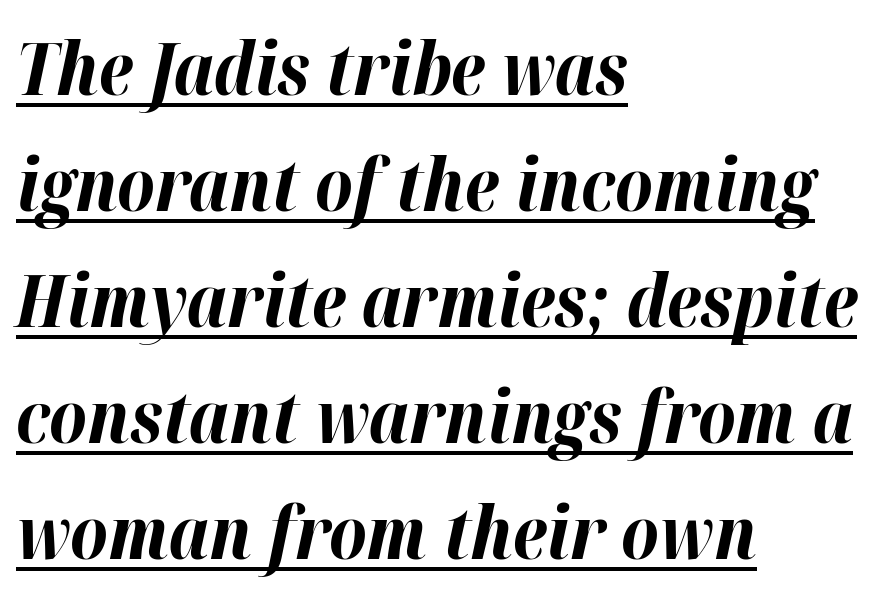
Characters are canted at an angle relative to the baseline's perpendicular. The rendering uses a bold face; every stroke is thick and dark. The designer left line spacing at the default. Check the space under the baseline: a stroke is drawn there. Varying glyph widths throughout — classic text-font behaviour. Casual observation: everything's shoved over to the left.
